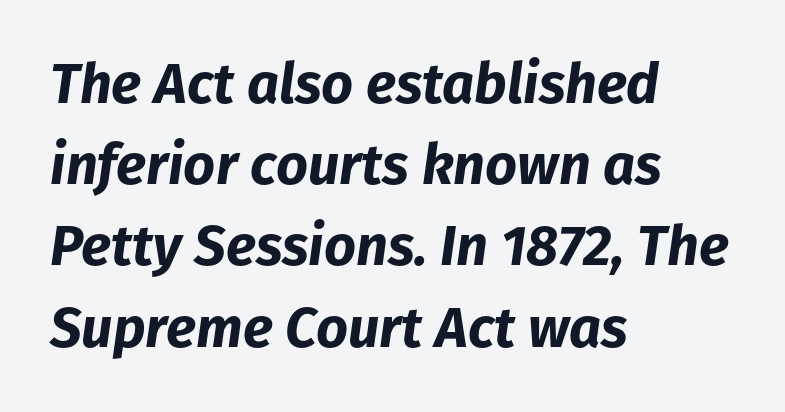
{"italic": "yes", "lean": "right", "slant_degrees": 8, "bold": "yes", "weight": "bold", "width": "normal", "stroke_contrast": "low", "x_height": "medium", "monospaced": "no", "underline": "no", "align": "left", "line_spacing": "normal", "line_spacing_ratio": 1.45, "letter_spacing": "normal", "letter_spacing_em": 0.0, "glyph_px": 56}
